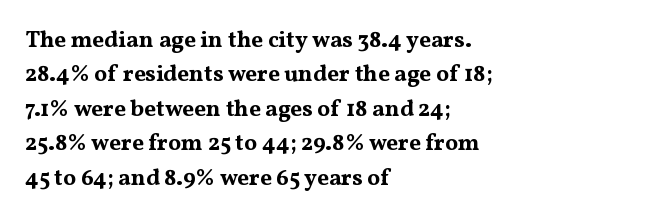
Q: Is the text bold? A: Yes.
Q: Is the text italic (slanted)? A: No, it is upright.
Q: Is the text underlined? A: No.
Q: How is the paragraph aligned? A: Left-aligned.
Q: Is the spacing between letters normal or unusually wide? A: Normal.
Q: Is the spacing between lines tight, normal or loose? A: Normal.
